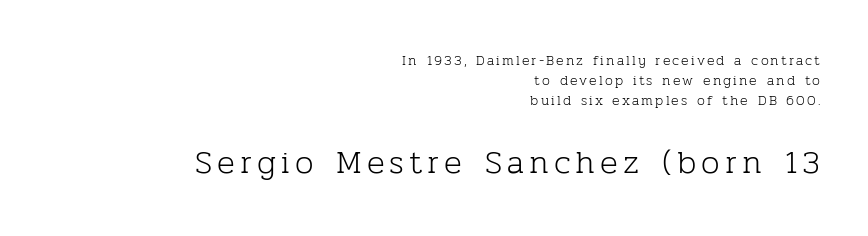
The image shows 33 px light serif type, upright; set right-aligned, normal line spacing (1.44x), not underlined; the second (bottom) block is 2.36x larger; low stroke contrast and a medium x-height.
